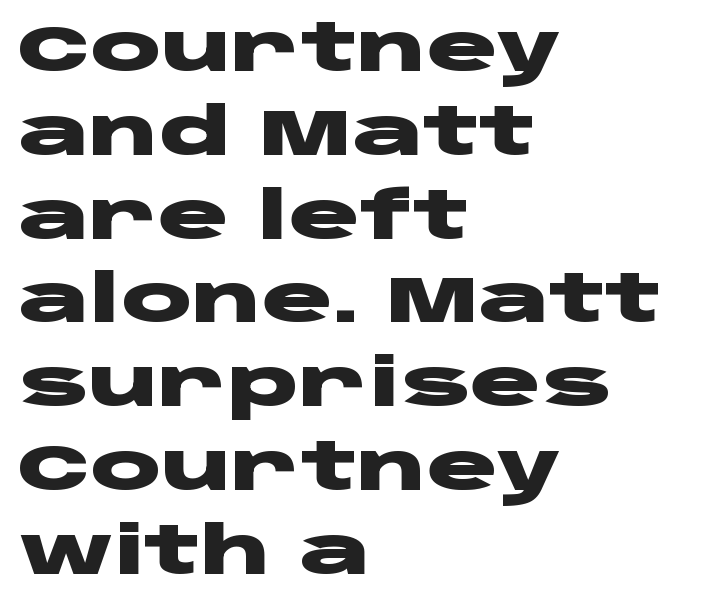
The rag falls on the right side of this text block. Underlining? Definitely not there. This is sans-serif lettering, the kind often seen on screens and signage. Short note: letters normally spaced. Its strokes are broad and dark, the hallmark of bold type.
